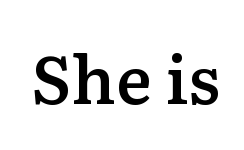
The image shows 67 px semibold serif type, upright; set normal letter spacing, not underlined; low stroke contrast and a medium x-height.
